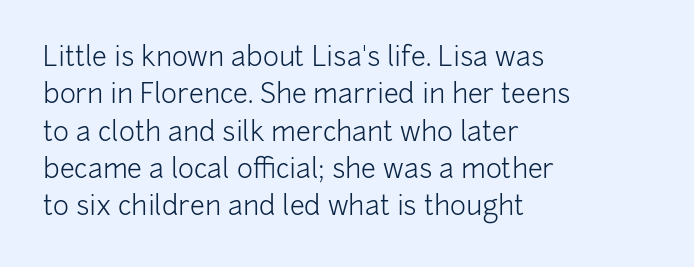
The image shows 27 px text type, upright; set left-aligned, normal line spacing (1.38x), normal letter spacing, not underlined.
